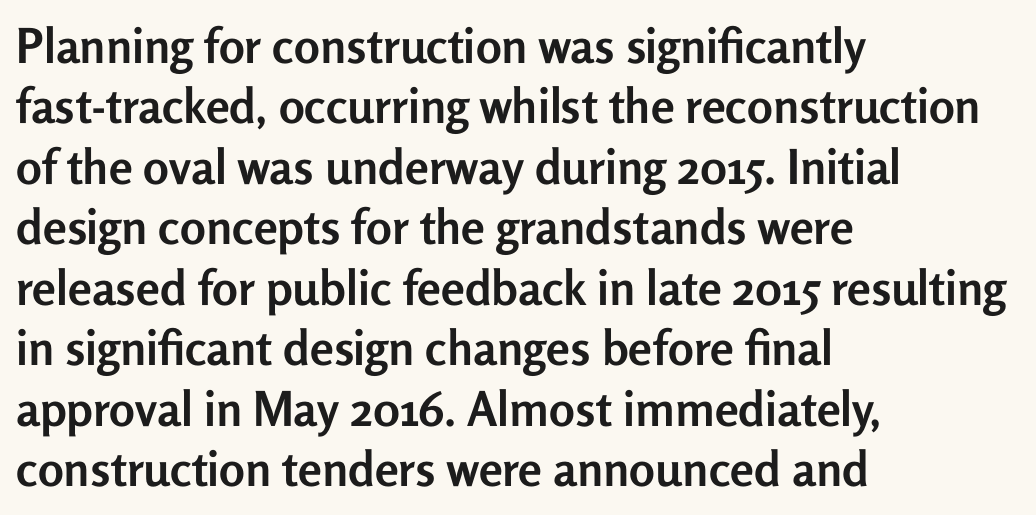
Q: Is the text bold? A: Yes.
Q: Is the text italic (slanted)? A: No, it is upright.
Q: Is the typeface a serif or a sans-serif typeface? A: Sans-serif.
Q: Is the text underlined? A: No.
Q: How is the paragraph aligned? A: Left-aligned.
Q: Is the spacing between letters normal or unusually wide? A: Normal.
Q: Is the spacing between lines tight, normal or loose? A: Normal.
Q: Width (condensed, normal, or wide)? A: Normal.
Q: Stroke contrast? A: Low.
Q: x-height? A: Medium.
Q: Monospaced? A: No.
